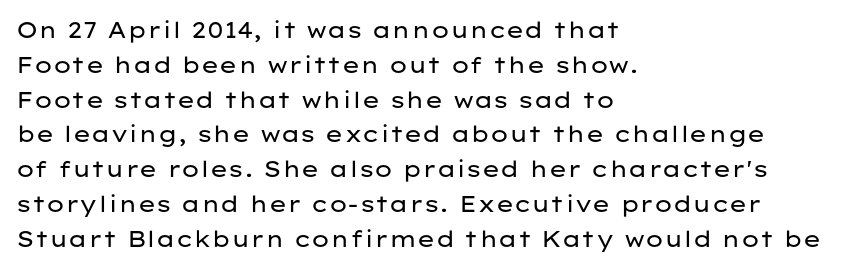
Q: Is the text bold? A: No.
Q: Is the text italic (slanted)? A: No, it is upright.
Q: Is the text underlined? A: No.
Q: How is the paragraph aligned? A: Left-aligned.
Q: Is the spacing between letters normal or unusually wide? A: Normal.
Q: Is the spacing between lines tight, normal or loose? A: Normal.
